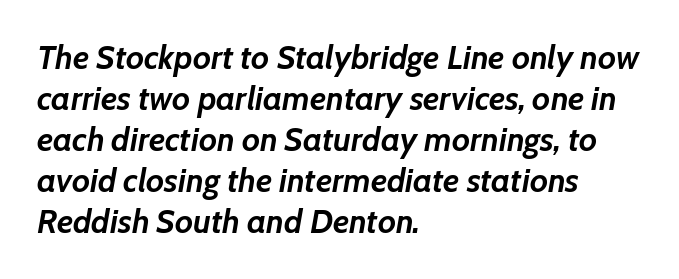
The image shows 33 px semibold type, italic (leaning right); set left-aligned, line spacing 1.24x, normal letter spacing, not underlined; low stroke contrast and a medium x-height.
